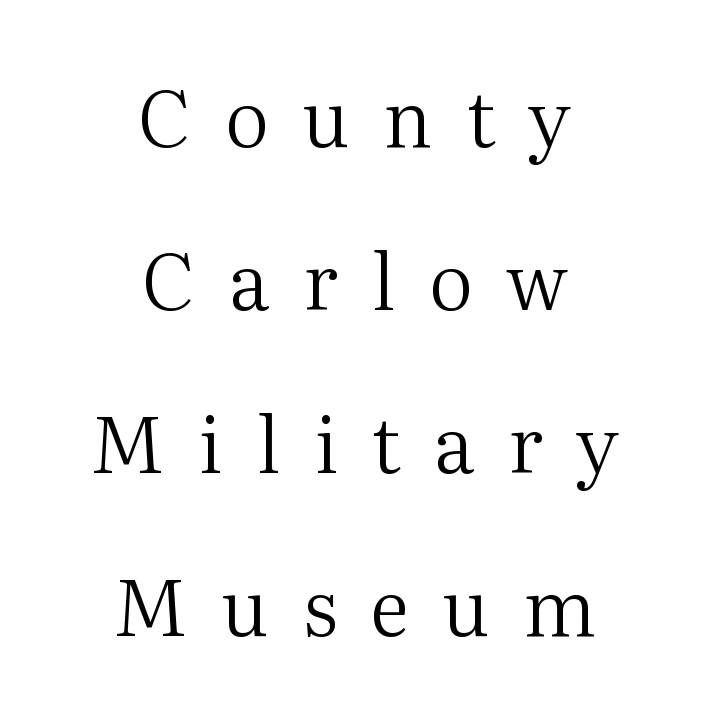
{"serif": "yes", "italic": "no", "bold": "no", "weight": "regular", "width": "normal", "stroke_contrast": "medium", "x_height": "medium", "monospaced": "no", "underline": "no", "align": "center", "line_spacing": "loose", "line_spacing_ratio": 2.09, "letter_spacing": "wide", "letter_spacing_em": 0.43, "glyph_px": 78}
